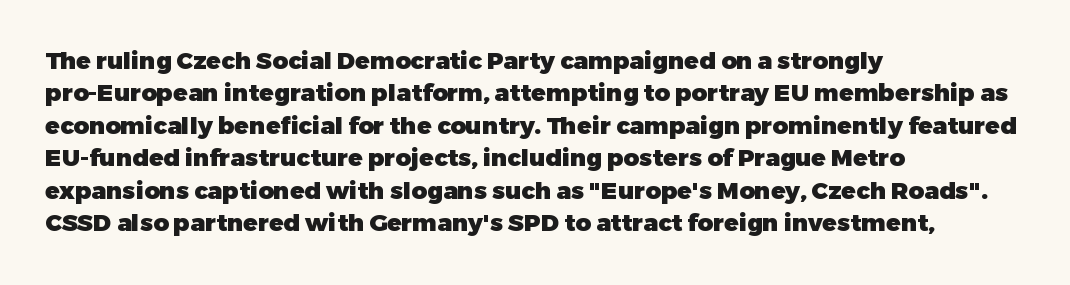
Q: Is the text bold? A: Yes.
Q: Is the text italic (slanted)? A: No, it is upright.
Q: Is the text underlined? A: No.
Q: How is the paragraph aligned? A: Left-aligned.
Q: Is the spacing between letters normal or unusually wide? A: Normal.
Q: Is the spacing between lines tight, normal or loose? A: Normal.
